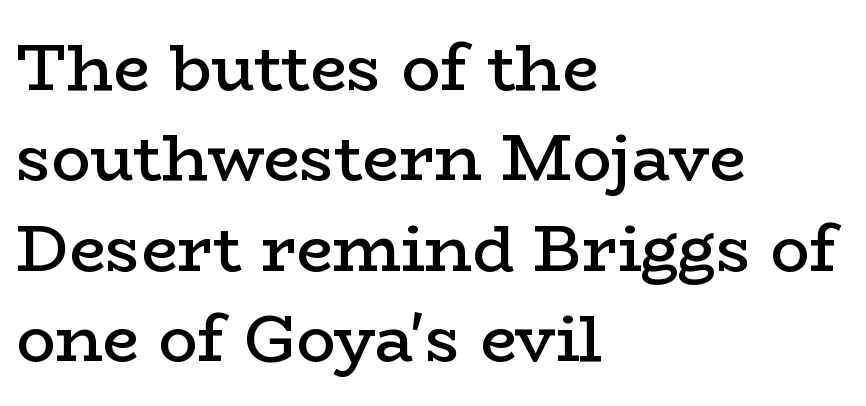
Q: Is the text bold? A: Semi-bold.
Q: Is the text italic (slanted)? A: No, it is upright.
Q: Is the typeface a serif or a sans-serif typeface? A: Serif.
Q: Is the text underlined? A: No.
Q: How is the paragraph aligned? A: Left-aligned.
Q: Is the spacing between letters normal or unusually wide? A: Normal.
Q: Is the spacing between lines tight, normal or loose? A: Normal.
Q: Width (condensed, normal, or wide)? A: Wide.
Q: Stroke contrast? A: Low.
Q: x-height? A: Medium.
Q: Monospaced? A: No.
